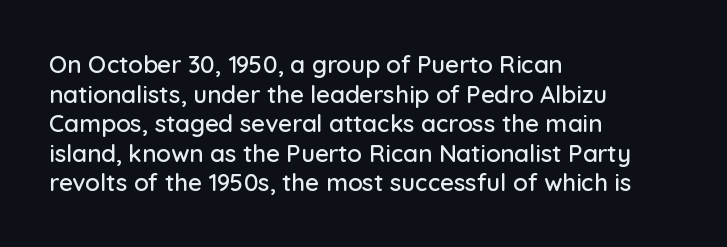
The rag falls on the right side of this text block. This sample uses an upright cut, with every glyph sitting square on the baseline. This sample uses plain, unmodified letter spacing. The strip under each line holds only bare page.
